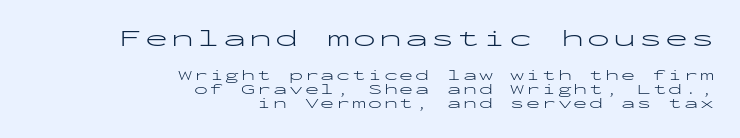
Q: Is the text bold? A: No.
Q: Is the text italic (slanted)? A: No, it is upright.
Q: Is the text underlined? A: No.
Q: How is the paragraph aligned? A: Right-aligned.
Q: Is the spacing between lines tight, normal or loose? A: Tight.
Q: Which block of text is set in a larger size, the first (top) or the second (bottom)? A: The first (top) one.
